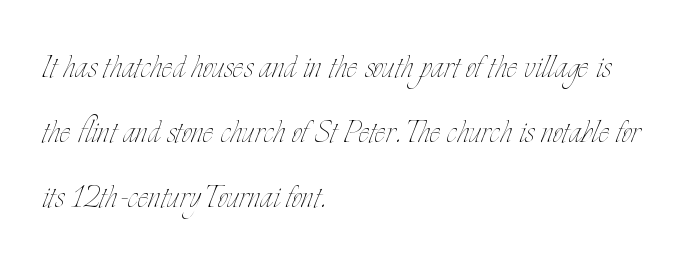
The face looks like a standard text weight, possibly lighter. Character widths vary here, with narrow letters taking less room than wide ones. If you measured baseline to baseline, you'd find a middling distance. The paragraph shown leans on its left margin.
